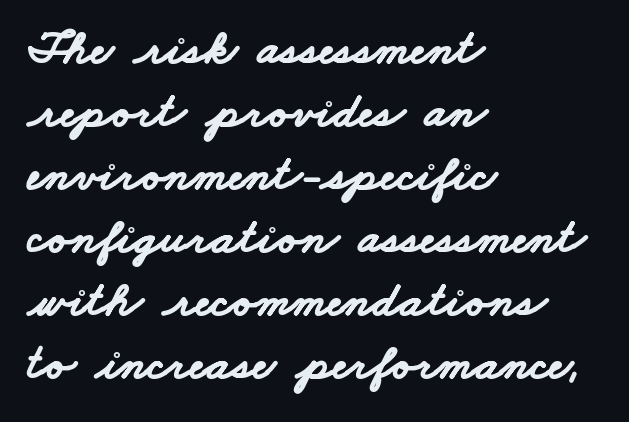
Note the varied advance widths — an 'i' is clearly narrower than an 'm'. Regarding serifs, this sample does without them. Glyph-to-glyph distance matches everyday printed text. The passage shown stacks its lines at a standard gap. Each row of text sits above clean, open space.
